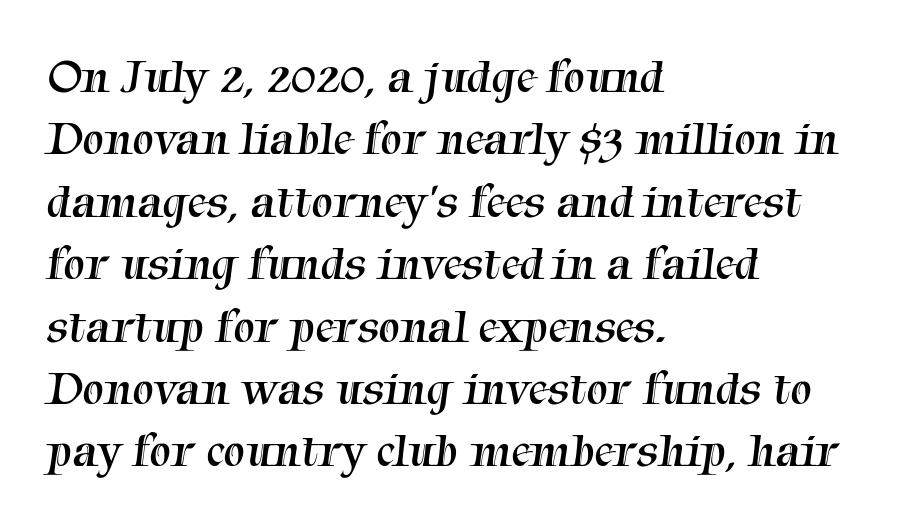
The image shows 48 px regular-weight serif type; set left-aligned, normal line spacing (1.3x), normal letter spacing, not underlined; medium stroke contrast and a medium x-height.
